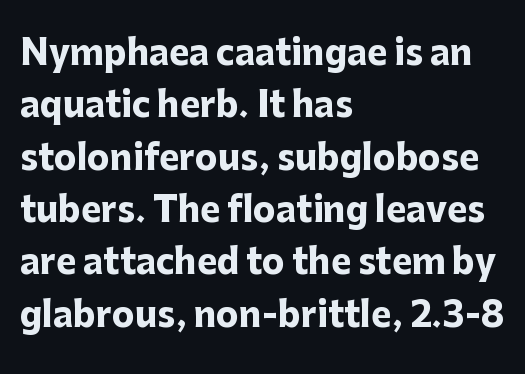
Q: Is the text bold? A: Yes.
Q: Is the text italic (slanted)? A: No, it is upright.
Q: Is the typeface a serif or a sans-serif typeface? A: Sans-serif.
Q: Is the text underlined? A: No.
Q: How is the paragraph aligned? A: Left-aligned.
Q: Is the spacing between letters normal or unusually wide? A: Normal.
Q: Is the spacing between lines tight, normal or loose? A: Normal.
Q: Width (condensed, normal, or wide)? A: Normal.
Q: Stroke contrast? A: Low.
Q: x-height? A: Medium.
Q: Monospaced? A: No.
